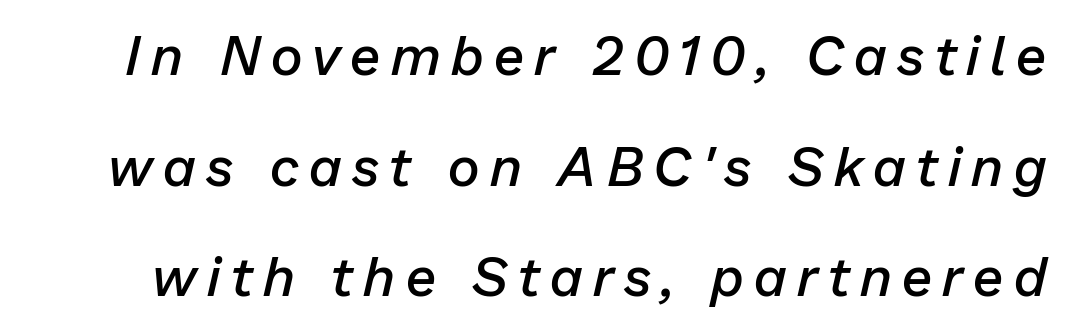
Think of a printed novel: that variable character pitch is what you see here. This sample trades compactness for vertical openness between lines. Rendered with sloped, italic letterforms. Underlining? Definitely not there. Is the type bold? Partly — it's a semibold, heavier than regular but not fully bold.
